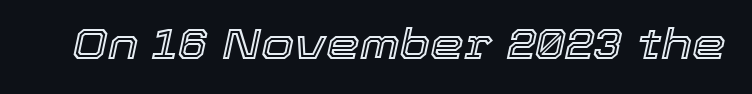
{"italic": "yes", "lean": "right", "slant_degrees": 12, "width": "normal", "x_height": "medium", "monospaced": "no", "underline": "no", "letter_spacing": "normal", "letter_spacing_em": 0.0, "glyph_px": 43}
